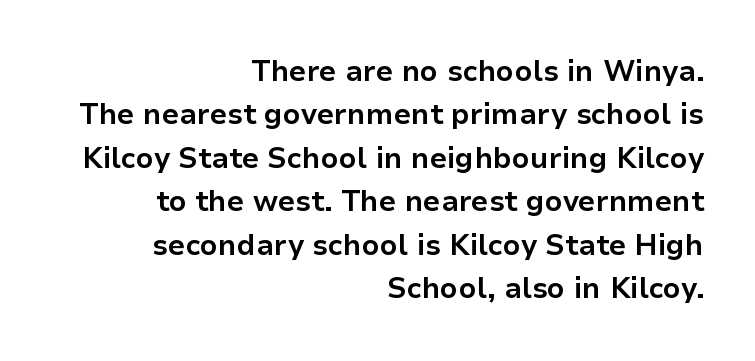
This block has exactly the height ordinary leading produces. The line texture is even and compact thanks to regular tracking. Each letter keeps its own natural width here, so spacing adapts to shape. Ascenders rise straight up at ninety degrees.
